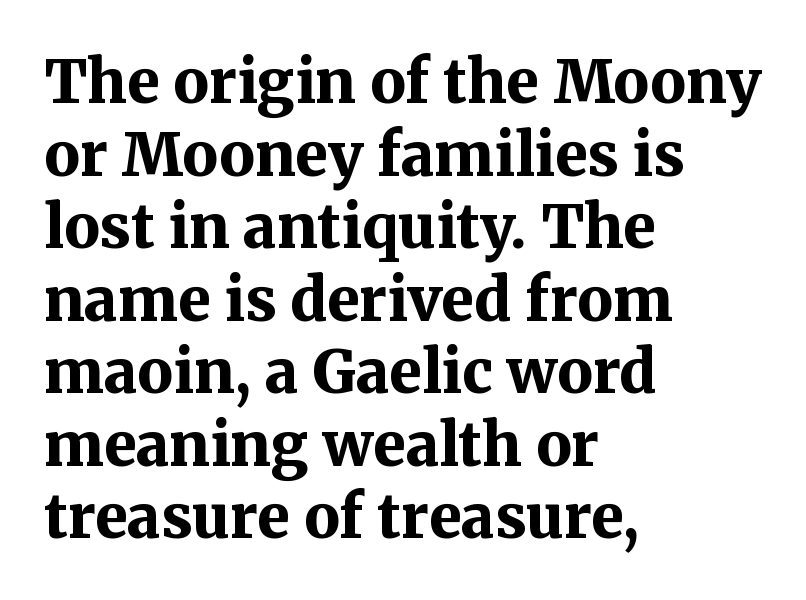
{"serif": "yes", "italic": "no", "bold": "yes", "weight": "bold", "width": "normal", "stroke_contrast": "medium", "x_height": "medium", "monospaced": "no", "underline": "no", "align": "left", "line_spacing_ratio": 1.23, "letter_spacing": "normal", "letter_spacing_em": 0.0, "glyph_px": 59}
